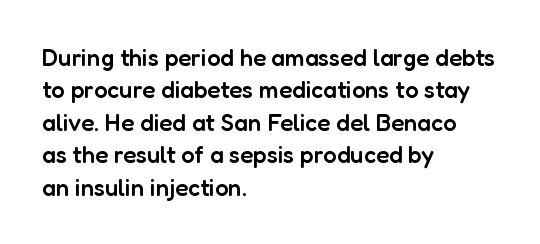
Does the leading feel generous? No, just average. Words float on clear page, feet unadorned. These lines carry some extra weight — a demibold, not a full bold. A classic flush-left, rag-right setting is used for this passage. The letters sit at their default tracking, neither squeezed nor spread.
